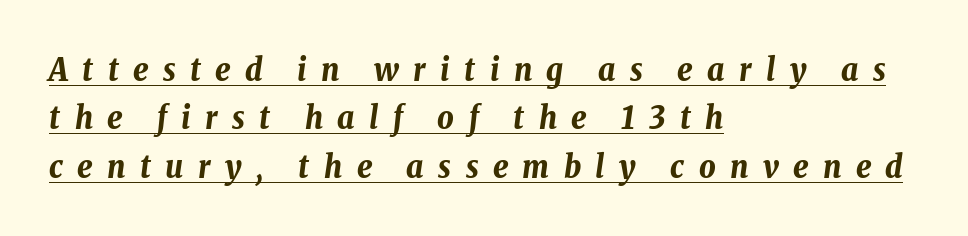
{"italic": "yes", "lean": "right", "slant_degrees": 8, "bold": "yes", "weight": "bold", "width": "condensed", "stroke_contrast": "low", "x_height": "medium", "monospaced": "no", "underline": "yes", "align": "left", "line_spacing": "normal", "line_spacing_ratio": 1.51, "letter_spacing": "wide", "letter_spacing_em": 0.45, "glyph_px": 32}
